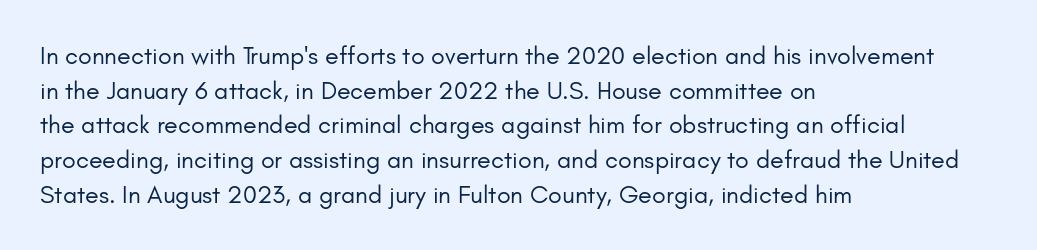
The letters stand straight up with perfectly vertical stems. The typesetter chose a ragged-right arrangement here. What's the leading like? Ordinary, nothing unusual. Nothing unusual about the tracking: characters are spaced as the font intends. Is the stroke heavy? The answer is a plain regular-or-lighter.
